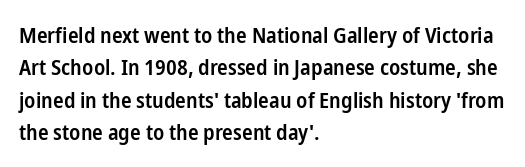
Q: Is the text bold? A: Semi-bold.
Q: Is the text italic (slanted)? A: No, it is upright.
Q: Is the text underlined? A: No.
Q: How is the paragraph aligned? A: Left-aligned.
Q: Is the spacing between letters normal or unusually wide? A: Normal.
Q: Is the spacing between lines tight, normal or loose? A: Normal.
